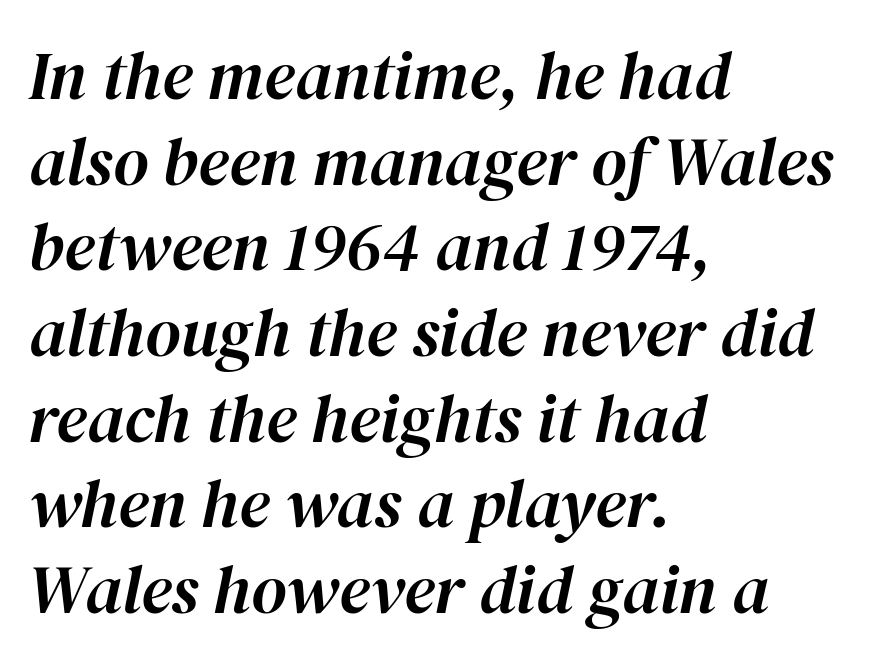
Q: Is the text italic (slanted)? A: Yes, it leans right by about 12 degrees.
Q: Is the text underlined? A: No.
Q: How is the paragraph aligned? A: Left-aligned.
Q: Is the spacing between letters normal or unusually wide? A: Normal.
Q: Is the spacing between lines tight, normal or loose? A: Normal.
Q: Width (condensed, normal, or wide)? A: Normal.
Q: Stroke contrast? A: High.
Q: x-height? A: Medium.
Q: Monospaced? A: No.
